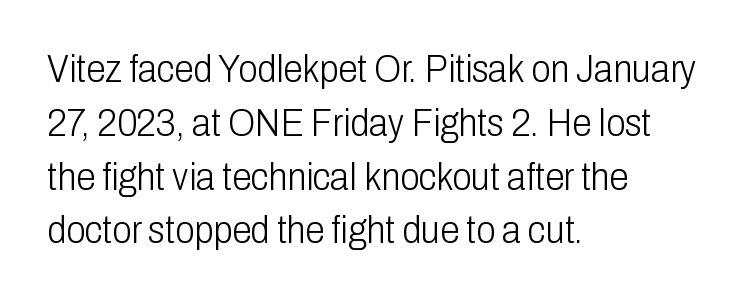
The typography opts for an upright posture over an oblique one. The text block is weighted toward the left margin, trailing off unevenly rightward. The font sits on the lighter half of the weight spectrum, regular included. The designer left line spacing at the default. Unlike a traditional serif, this face leaves its strokes unadorned.
